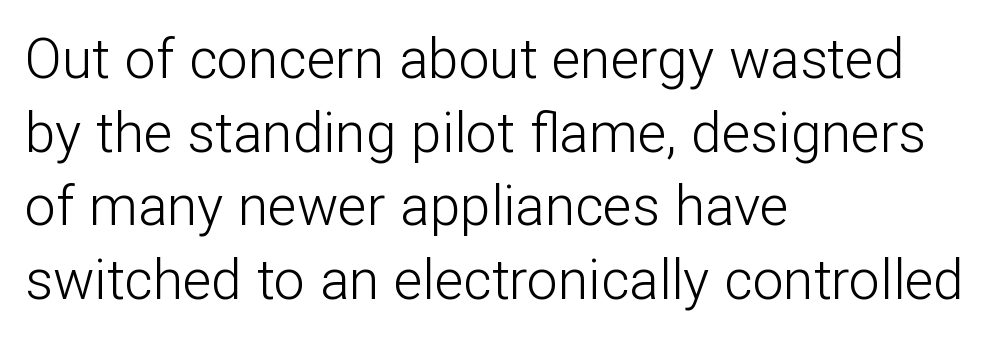
The image shows 55 px light sans-serif type, upright; set left-aligned, normal line spacing (1.34x), normal letter spacing, not underlined; low stroke contrast and a medium x-height.
